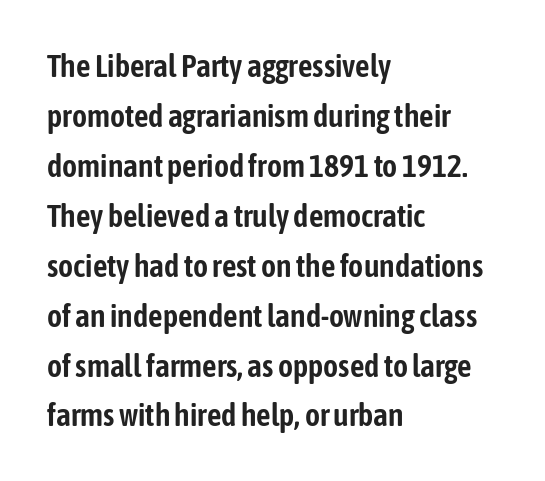
The image shows 32 px condensed sans-serif type, upright; set left-aligned, normal line spacing (1.56x), normal letter spacing, not underlined; low stroke contrast and a medium x-height.
